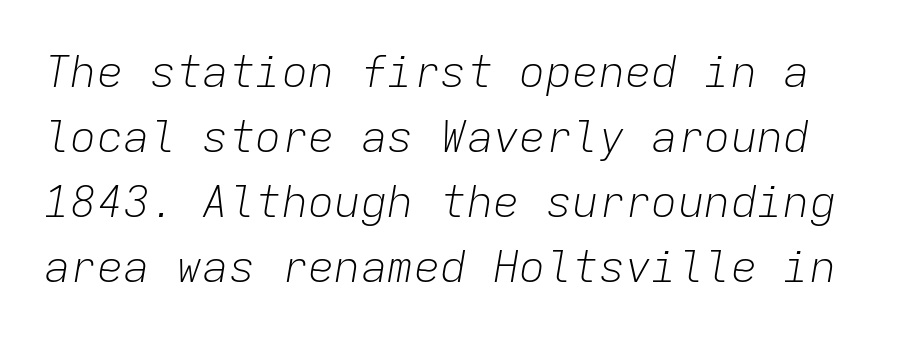
{"italic": "yes", "lean": "right", "slant_degrees": 9, "bold": "no", "weight": "light", "width": "normal", "stroke_contrast": "low", "x_height": "medium", "monospaced": "yes", "underline": "no", "line_spacing": "normal", "line_spacing_ratio": 1.48, "letter_spacing": "normal", "letter_spacing_em": 0.0, "glyph_px": 44}
